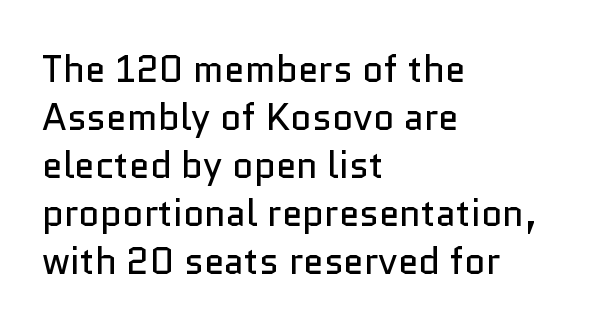
{"serif": "no", "italic": "no", "bold": "no", "weight": "regular", "width": "normal", "stroke_contrast": "low", "x_height": "medium", "monospaced": "no", "underline": "no", "align": "left", "line_spacing": "normal", "line_spacing_ratio": 1.3, "letter_spacing": "normal", "letter_spacing_em": 0.0, "glyph_px": 37}
